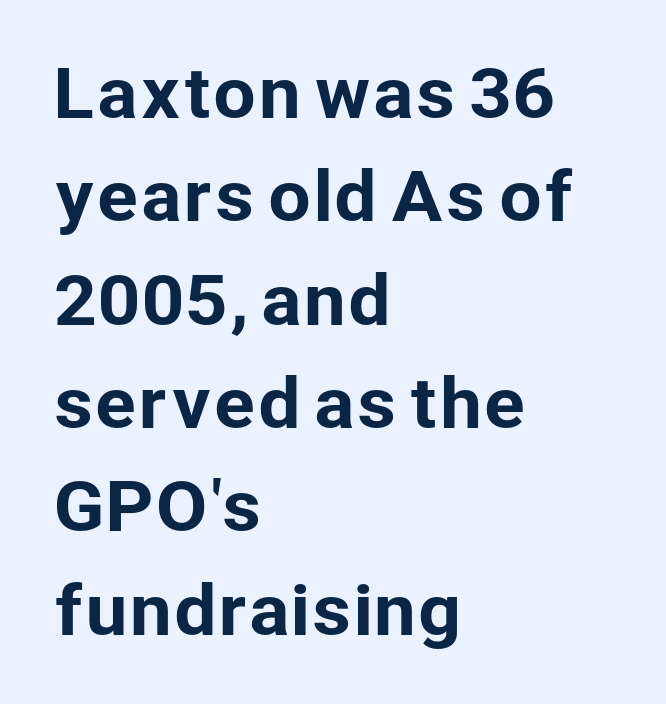
Classification — sans serif. A typesetter would call this leading conventional body-copy spacing. Horizontal alignment here is leftward, the default for most running prose. The passage shown is not underscored anywhere. How are the letters spaced? Ordinarily, with no added tracking.
